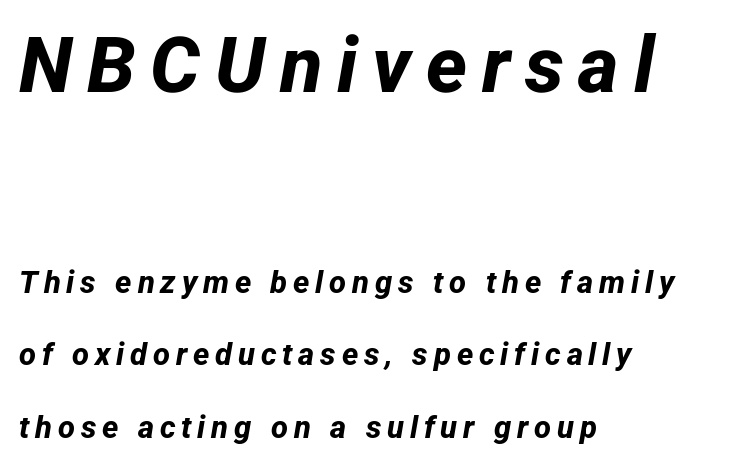
Q: Is the text bold? A: Yes.
Q: Is the typeface a serif or a sans-serif typeface? A: Sans-serif.
Q: Is the text underlined? A: No.
Q: How is the paragraph aligned? A: Left-aligned.
Q: Is the spacing between lines tight, normal or loose? A: Loose.
Q: Which block of text is set in a larger size, the first (top) or the second (bottom)? A: The first (top) one.
Q: Width (condensed, normal, or wide)? A: Normal.
Q: Stroke contrast? A: Low.
Q: x-height? A: Medium.
Q: Monospaced? A: No.
